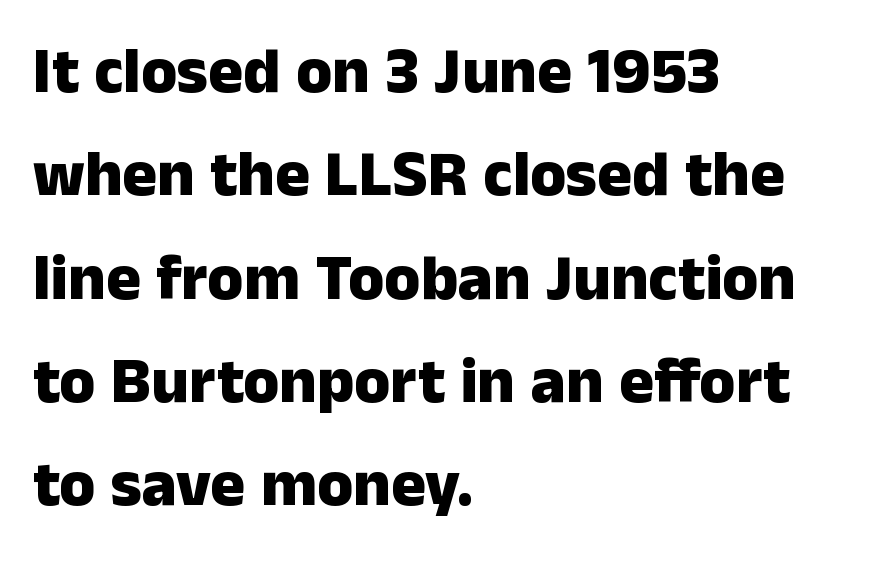
{"serif": "no", "italic": "no", "bold": "yes", "weight": "heavy", "width": "normal", "stroke_contrast": "low", "x_height": "medium", "monospaced": "no", "underline": "no", "align": "left", "line_spacing": "normal", "line_spacing_ratio": 1.59, "letter_spacing": "normal", "letter_spacing_em": 0.0, "glyph_px": 65}
